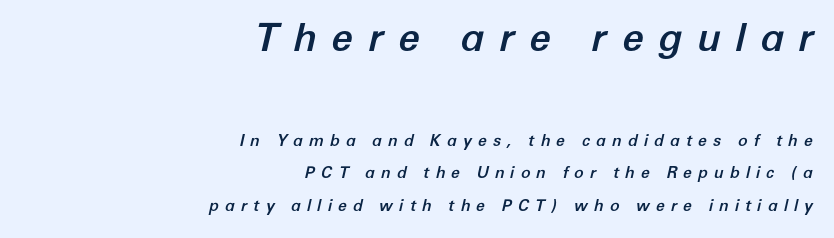
The image shows 39 px text type, italic (leaning right); set right-aligned, loose line spacing (2.06x), unusually wide letter spacing (+0.37 em), not underlined; the first (top) block is 2.44x larger; low stroke contrast and a medium x-height.
